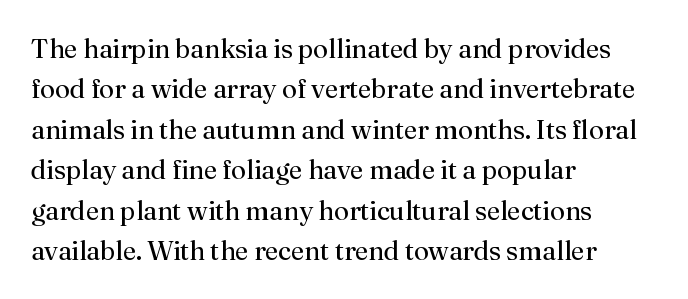
Q: Is the text bold? A: No.
Q: Is the text italic (slanted)? A: No, it is upright.
Q: Is the text underlined? A: No.
Q: How is the paragraph aligned? A: Left-aligned.
Q: Is the spacing between letters normal or unusually wide? A: Normal.
Q: Is the spacing between lines tight, normal or loose? A: Normal.
